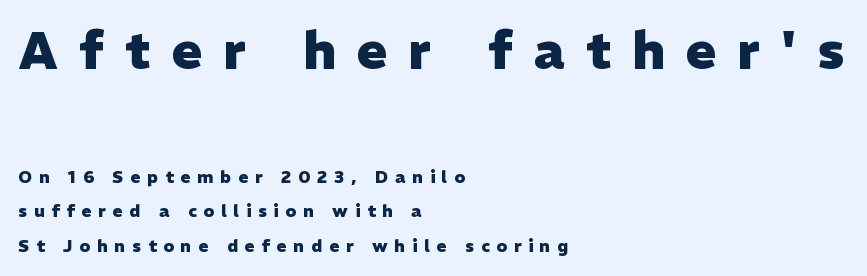
Q: Is the text bold? A: Yes.
Q: Is the text italic (slanted)? A: No, it is upright.
Q: Is the typeface a serif or a sans-serif typeface? A: Sans-serif.
Q: Is the text underlined? A: No.
Q: How is the paragraph aligned? A: Left-aligned.
Q: Is the spacing between letters normal or unusually wide? A: Unusually wide.
Q: Is the spacing between lines tight, normal or loose? A: Loose.
Q: Which block of text is set in a larger size, the first (top) or the second (bottom)? A: The first (top) one.
Q: Width (condensed, normal, or wide)? A: Normal.
Q: Stroke contrast? A: Low.
Q: x-height? A: Medium.
Q: Monospaced? A: No.
